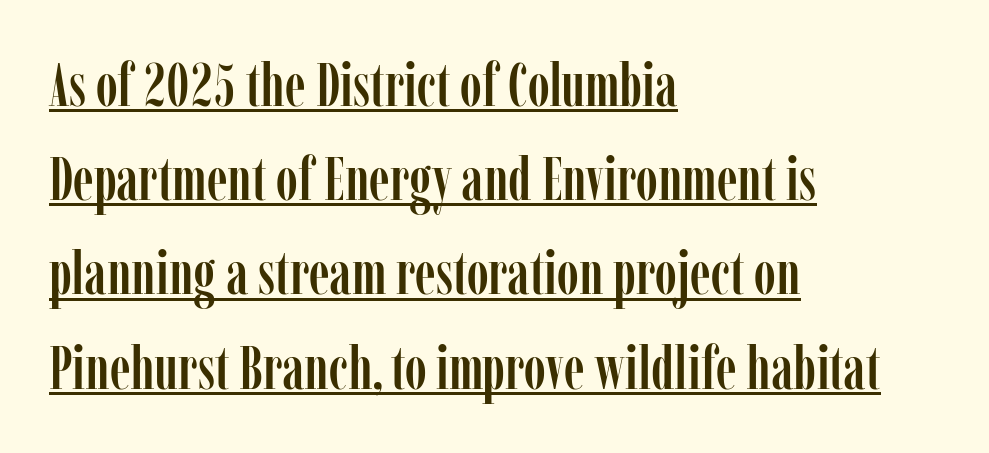
The image shows 60 px condensed serif type, upright; set left-aligned, normal line spacing (1.57x), normal letter spacing, underlined; low stroke contrast and a medium x-height.
